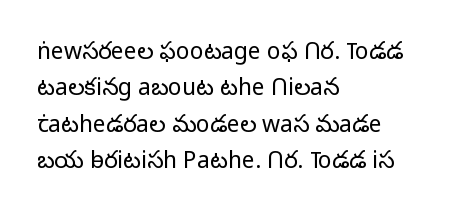
Compared with typical paragraphs, the rows here are spaced about the same. The letterforms sit at book weight or below. Ascenders rise straight up at ninety degrees. The lines are quadded left. Check the space under the baseline: it is left empty. Tracking value appears to be zero — textbook default spacing.
